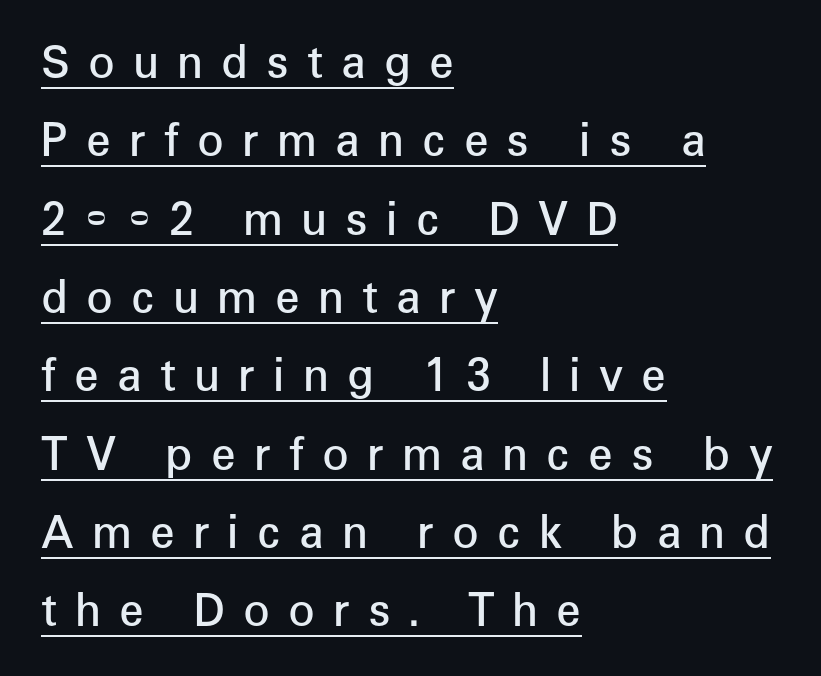
The type sits square on the baseline with zero lean. Strokes here are thickened, but only to semibold level. Proportional: the letters do not fall into vertical columns. Characters follow at a spacing far wider than the type designer built in. Notice how the passage keeps a crisp vertical edge on the left only.
